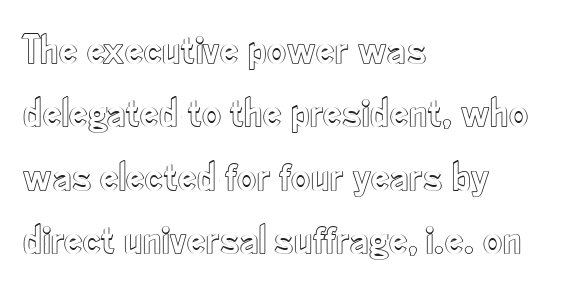
Q: Is the text italic (slanted)? A: No, it is upright.
Q: Is the text underlined? A: No.
Q: How is the paragraph aligned? A: Left-aligned.
Q: Is the spacing between letters normal or unusually wide? A: Normal.
Q: Is the spacing between lines tight, normal or loose? A: Normal.
Q: Width (condensed, normal, or wide)? A: Condensed.
Q: x-height? A: Small.
Q: Monospaced? A: No.
